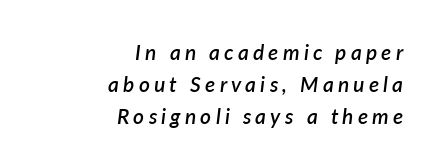
Q: Is the text bold? A: Semi-bold.
Q: Is the text italic (slanted)? A: Yes, it leans right by about 7 degrees.
Q: Is the text underlined? A: No.
Q: How is the paragraph aligned? A: Right-aligned.
Q: Is the spacing between letters normal or unusually wide? A: Unusually wide.
Q: Is the spacing between lines tight, normal or loose? A: Normal.
